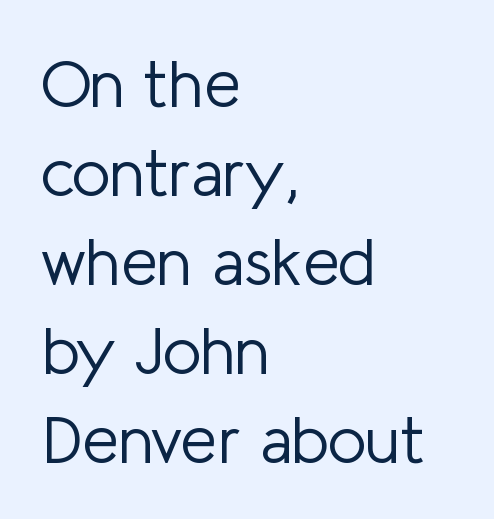
Q: Is the text bold? A: No.
Q: Is the text italic (slanted)? A: No, it is upright.
Q: Is the typeface a serif or a sans-serif typeface? A: Sans-serif.
Q: Is the text underlined? A: No.
Q: How is the paragraph aligned? A: Left-aligned.
Q: Is the spacing between letters normal or unusually wide? A: Normal.
Q: Is the spacing between lines tight, normal or loose? A: Normal.
Q: Width (condensed, normal, or wide)? A: Normal.
Q: Stroke contrast? A: Low.
Q: x-height? A: Medium.
Q: Monospaced? A: No.
